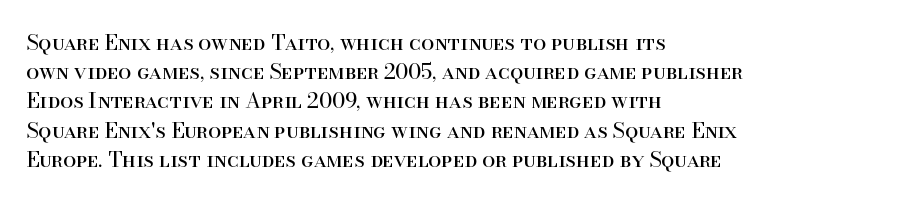
Tracking here is standard; glyphs follow each other at the usual distance. Heft: none added — not bold. These lines are set flush left with a ragged right edge. The letters stand straight up with perfectly vertical stems. Has an underline been added? It has not.
